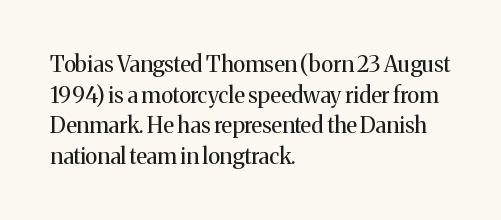
The image shows 22 px text type, upright; set left-aligned, normal line spacing (1.39x), normal letter spacing, not underlined.
